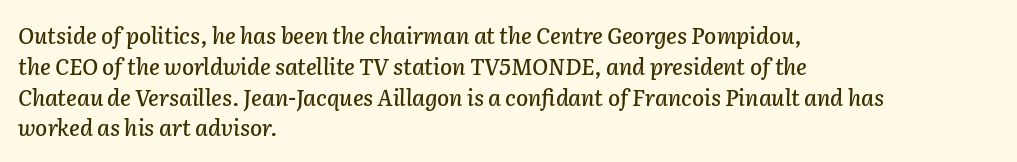
{"italic": "yes", "lean": "right", "slant_degrees": 2, "underline": "no", "align": "left", "line_spacing": "normal", "line_spacing_ratio": 1.4, "letter_spacing": "normal", "letter_spacing_em": 0.0, "glyph_px": 22}
